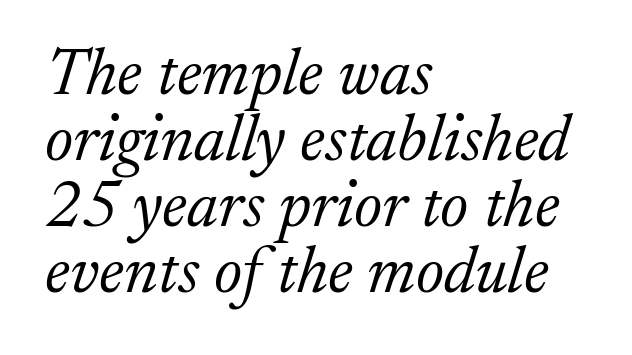
Q: Is the text bold? A: No.
Q: Is the text italic (slanted)? A: Yes, it leans right by about 17 degrees.
Q: Is the typeface a serif or a sans-serif typeface? A: Serif.
Q: Is the text underlined? A: No.
Q: How is the paragraph aligned? A: Left-aligned.
Q: Is the spacing between letters normal or unusually wide? A: Normal.
Q: Is the spacing between lines tight, normal or loose? A: Tight.
Q: Width (condensed, normal, or wide)? A: Normal.
Q: Stroke contrast? A: Low.
Q: x-height? A: Medium.
Q: Monospaced? A: No.
